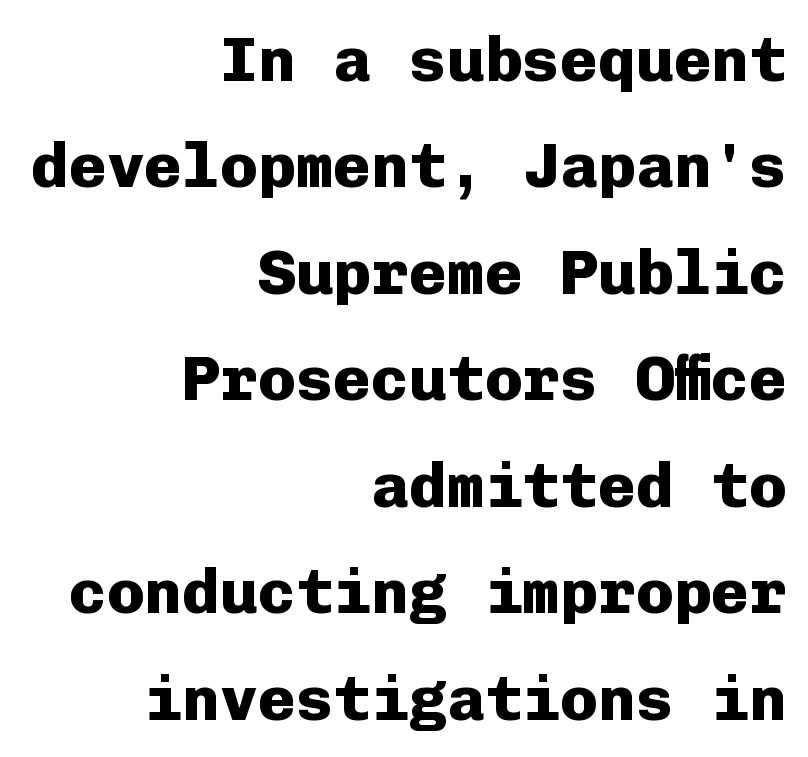
{"serif": "no", "italic": "no", "bold": "yes", "weight": "heavy", "width": "normal", "stroke_contrast": "low", "x_height": "medium", "monospaced": "yes", "underline": "no", "align": "right", "line_spacing": "normal", "line_spacing_ratio": 1.69, "letter_spacing": "normal", "letter_spacing_em": 0.0, "glyph_px": 63}
